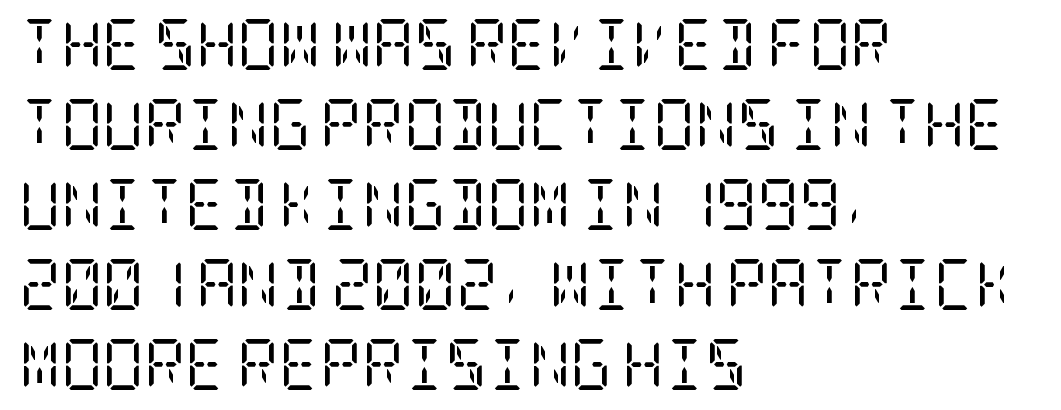
Each word holds together tightly as a unit, with standard inter-letter gaps. In CSS terms this would be text-align: left. Characters remain perfectly vertical along every line. Typographically, this falls in the serif category.
